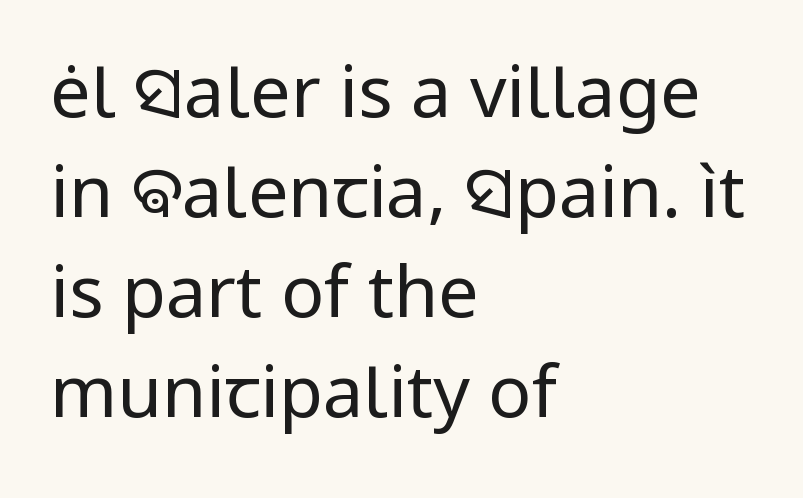
{"serif": "no", "italic": "no", "bold": "no", "weight": "regular", "width": "normal", "stroke_contrast": "low", "x_height": "medium", "monospaced": "no", "underline": "no", "align": "left", "line_spacing": "normal", "line_spacing_ratio": 1.39, "letter_spacing": "normal", "letter_spacing_em": 0.0, "glyph_px": 72}
